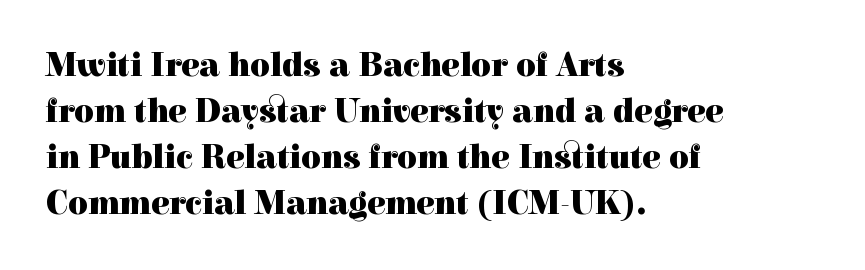
Compared with typical body copy, the letter spacing here is the same. Each letter keeps its own natural width here, so spacing adapts to shape. Upright lettering throughout. Short and long lines alike share a common starting point at left. The block of text has a typical density, with ordinary space between rows.
